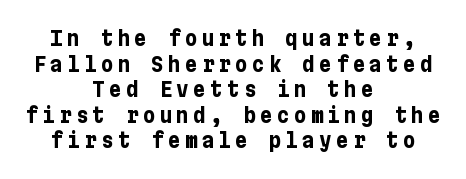
{"italic": "no", "bold": "yes", "underline": "no", "align": "center", "line_spacing_ratio": 1.22, "letter_spacing": "wide", "letter_spacing_em": 0.2, "glyph_px": 21}
